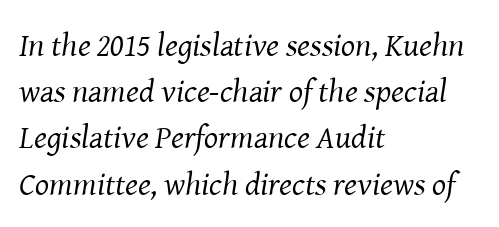
Q: Is the text bold? A: No.
Q: Is the text italic (slanted)? A: Yes, it leans right by about 8 degrees.
Q: Is the typeface a serif or a sans-serif typeface? A: Serif.
Q: Is the text underlined? A: No.
Q: How is the paragraph aligned? A: Left-aligned.
Q: Is the spacing between letters normal or unusually wide? A: Normal.
Q: Is the spacing between lines tight, normal or loose? A: Normal.
Q: Width (condensed, normal, or wide)? A: Normal.
Q: Stroke contrast? A: Medium.
Q: x-height? A: Medium.
Q: Monospaced? A: No.
